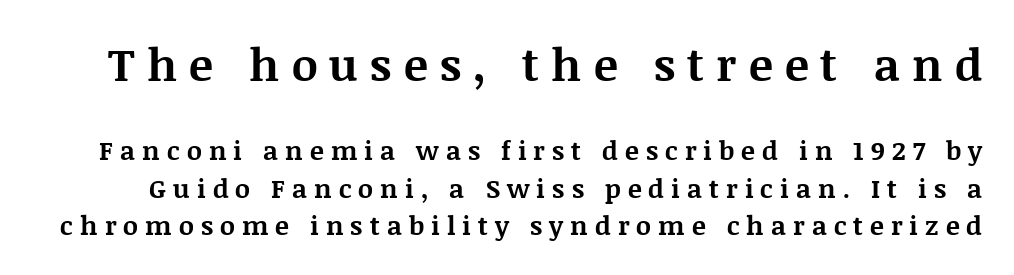
{"serif": "yes", "italic": "no", "bold": "yes", "weight": "bold", "width": "normal", "stroke_contrast": "medium", "x_height": "large", "monospaced": "no", "underline": "no", "line_spacing": "normal", "line_spacing_ratio": 1.43, "letter_spacing": "wide", "letter_spacing_em": 0.27, "larger_block": "first", "size_ratio": 1.73, "glyph_px": 45}
